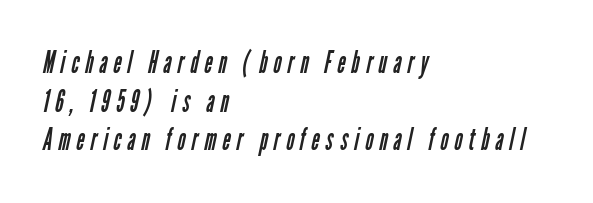
{"serif": "no", "bold": "no", "weight": "regular", "width": "condensed", "stroke_contrast": "low", "x_height": "medium", "monospaced": "no", "underline": "no", "align": "left", "line_spacing": "normal", "line_spacing_ratio": 1.25, "letter_spacing": "wide", "letter_spacing_em": 0.2, "glyph_px": 31}
